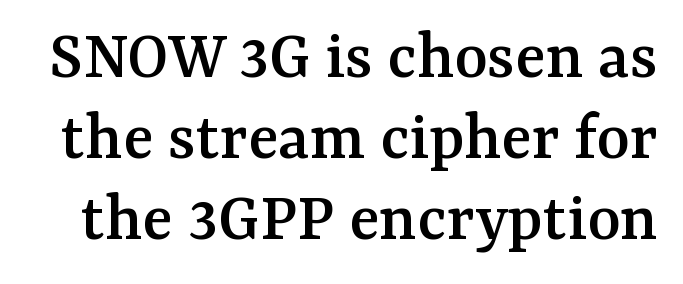
The image shows 71 px serif type, upright; set tight line spacing (1.14x), normal letter spacing, not underlined; medium stroke contrast and a medium x-height.
